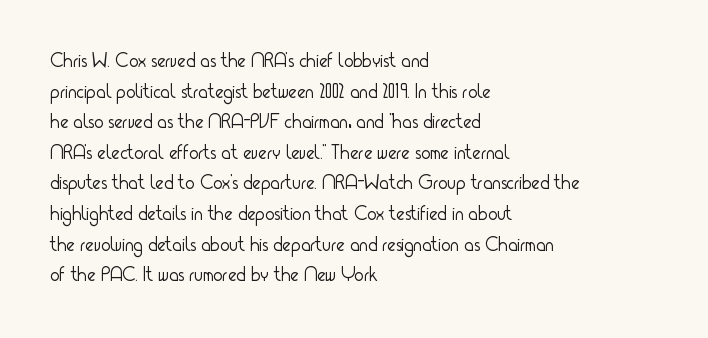
If you drew a line through each stem, it would be perfectly vertical. Students, observe: this is what conventionally led text looks like. Alignment: flush left. Decoration check: the copy has no underline.
